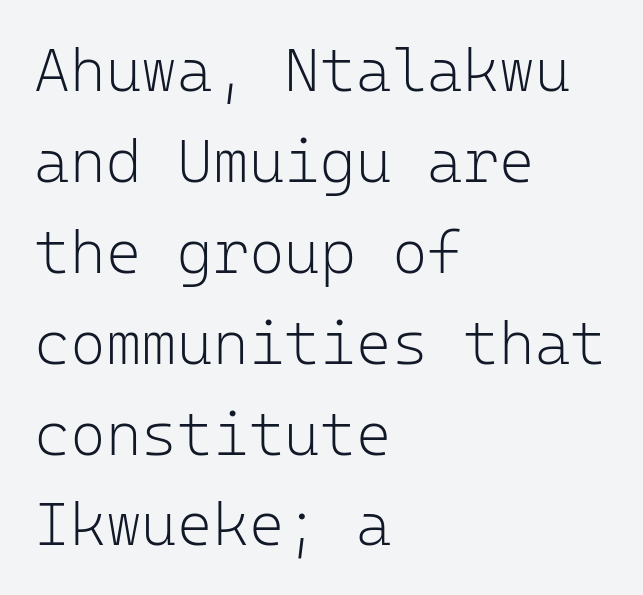
{"serif": "no", "italic": "no", "bold": "no", "weight": "light", "width": "normal", "stroke_contrast": "low", "x_height": "medium", "monospaced": "yes", "underline": "no", "align": "left", "line_spacing": "normal", "line_spacing_ratio": 1.49, "letter_spacing": "normal", "letter_spacing_em": 0.0, "glyph_px": 61}
